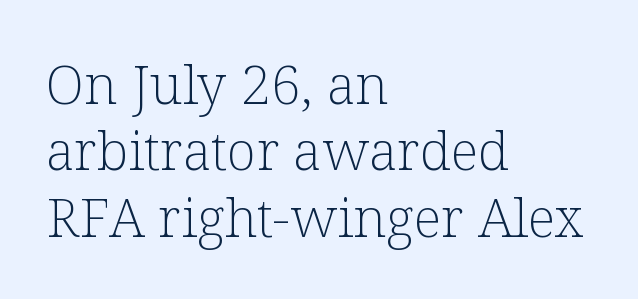
The image shows 54 px light serif type, upright; set left-aligned, line spacing 1.23x, normal letter spacing, not underlined; low stroke contrast and a medium x-height.
